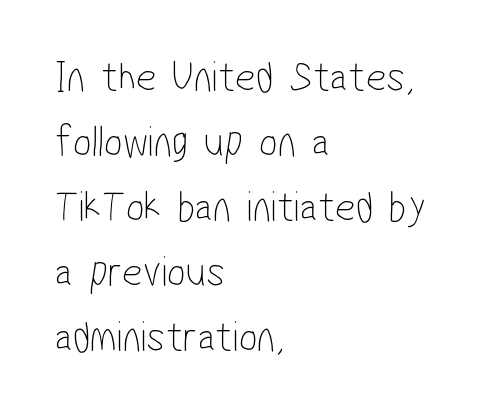
Beneath every word, the page is bare. Examine the stroke ends and you'll find no serifs. The compositor pushed each line to the left boundary. These lines are rendered in a variable-pitch font. Leading: standard. Between one letter and the next there's only the usual sliver of space.
